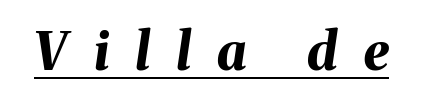
The letters are slanted; this is an italic face. Spacing verdict: proportional, widths tailored to each character. Weight check: bold — yes, fully. Each line of the rendering has a horizontal stroke beneath the glyphs.
